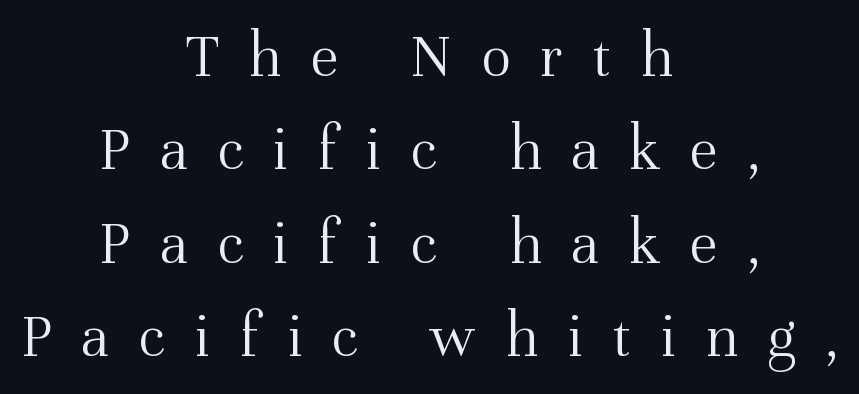
Character widths vary here, with narrow letters taking less room than wide ones. Every stem runs plumb, perpendicular to the baseline. Small tapered or slab feet sit at the stroke ends, so this counts as serif. Letters rest on an invisible, unmarked baseline. A normal amount of white space separates one row of letters from the next. No letter is thick-stroked: the sample isn't bold.
